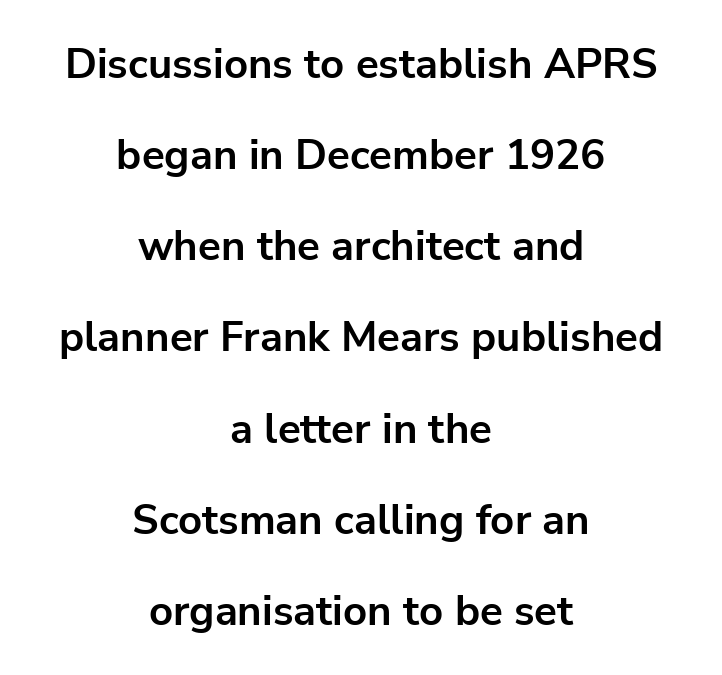
Students, this is bold: see how much ink each stroke carries. The line-height multiplier appears high, well above default. The specimen omits any rule beneath the text block's lines. Unlike a traditional serif, this face leaves its strokes unadorned. The text block is weighted toward neither margin, spreading evenly from the middle.
